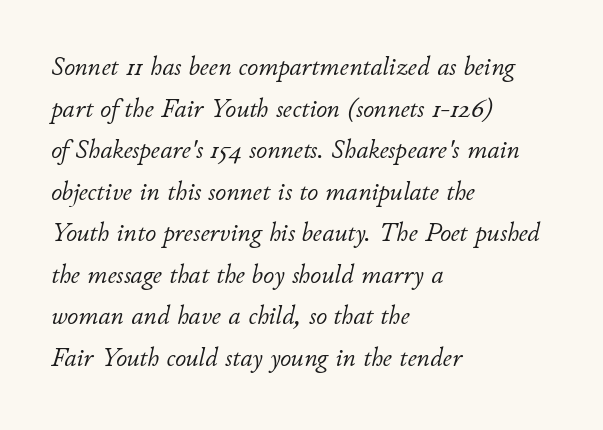
The image shows 27 px text type, italic (leaning right); set left-aligned, normal line spacing (1.54x), normal letter spacing, not underlined.
